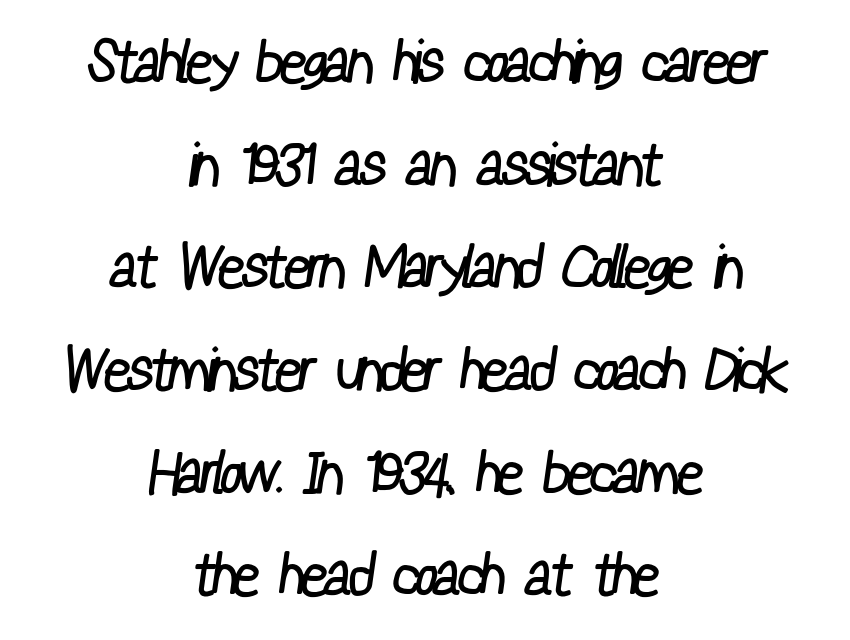
The image shows 59 px regular-weight, condensed sans-serif type; set centered, line spacing 1.74x, normal letter spacing, not underlined; low stroke contrast and a medium x-height.
